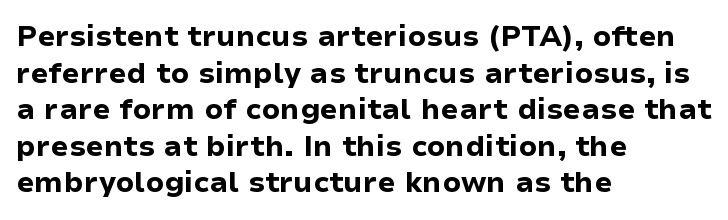
The image shows 29 px bold sans-serif type, upright; set left-aligned, normal line spacing (1.26x), normal letter spacing, not underlined; low stroke contrast and a medium x-height.
